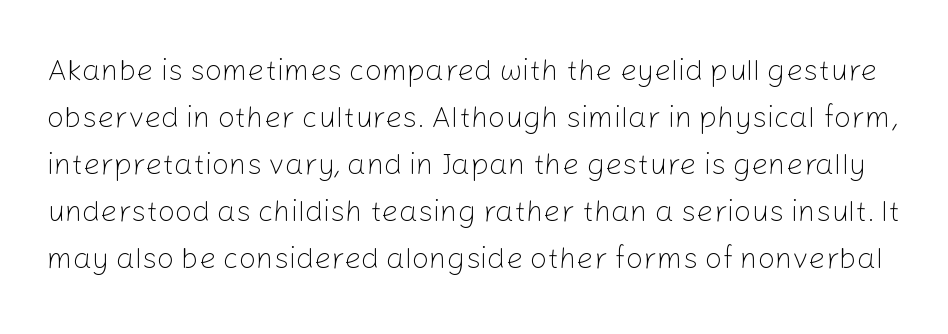
{"serif": "no", "italic": "no", "bold": "no", "weight": "light", "width": "normal", "stroke_contrast": "low", "x_height": "medium", "monospaced": "no", "underline": "no", "line_spacing": "normal", "line_spacing_ratio": 1.57, "letter_spacing": "normal", "letter_spacing_em": 0.0, "glyph_px": 30}
